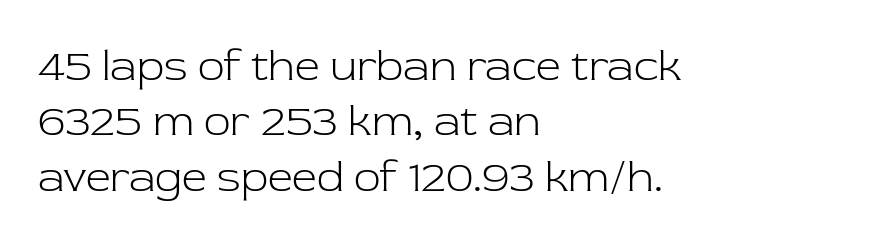
{"serif": "yes", "italic": "no", "bold": "no", "weight": "light", "width": "normal", "stroke_contrast": "low", "x_height": "medium", "monospaced": "no", "underline": "no", "align": "left", "line_spacing": "normal", "line_spacing_ratio": 1.26, "letter_spacing": "normal", "letter_spacing_em": 0.0, "glyph_px": 44}
